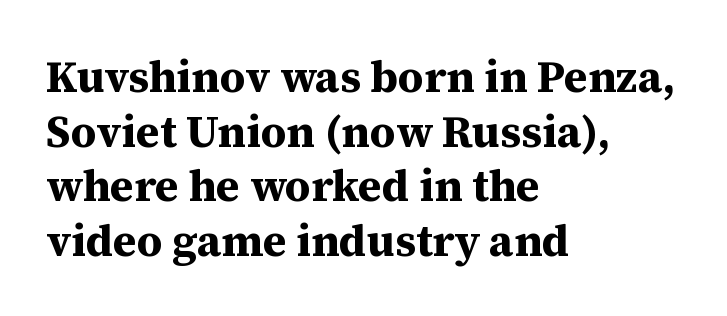
The tracking reads as untouched default to a designer's eye. Does the lettering tilt? It doesn't — this is upright. Strokes here are thick enough to call this a true bold. Character widths vary here, with narrow letters taking less room than wide ones. Old-style or modern, the face here clearly has serifs. Words float on clear page, feet unadorned.
